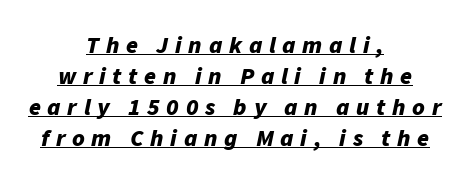
Does a line run under the words? Yes, clearly. Notice how the passage keeps no hard edge, just a central spine. Compared with typical paragraphs, the rows here are spaced about the same. Is the letter spacing exaggerated? Yes — the characters are pushed far apart.
